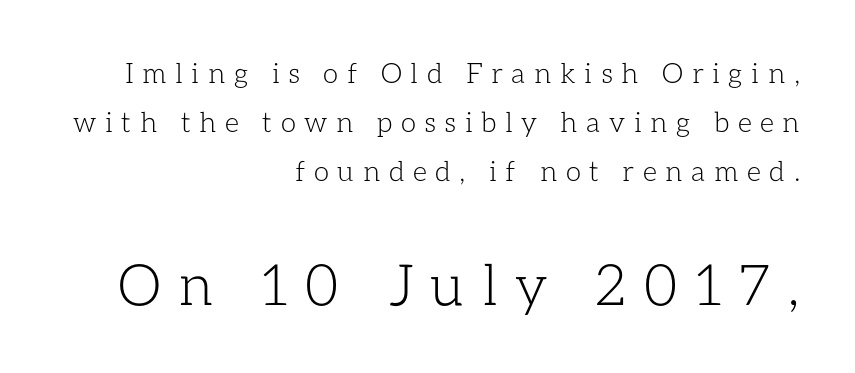
Q: Is the text bold? A: No.
Q: Is the text italic (slanted)? A: No, it is upright.
Q: Is the text underlined? A: No.
Q: How is the paragraph aligned? A: Right-aligned.
Q: Is the spacing between letters normal or unusually wide? A: Unusually wide.
Q: Which block of text is set in a larger size, the first (top) or the second (bottom)? A: The second (bottom) one.
Q: Width (condensed, normal, or wide)? A: Normal.
Q: Stroke contrast? A: Low.
Q: x-height? A: Medium.
Q: Monospaced? A: No.
